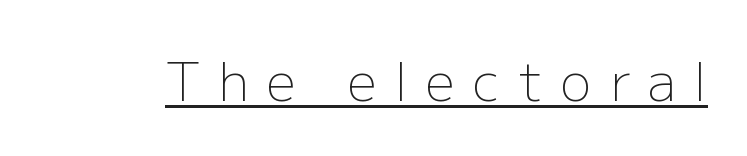
{"serif": "no", "italic": "no", "bold": "no", "weight": "light", "width": "normal", "stroke_contrast": "low", "x_height": "medium", "monospaced": "no", "underline": "yes", "letter_spacing": "wide", "letter_spacing_em": 0.35, "glyph_px": 52}
